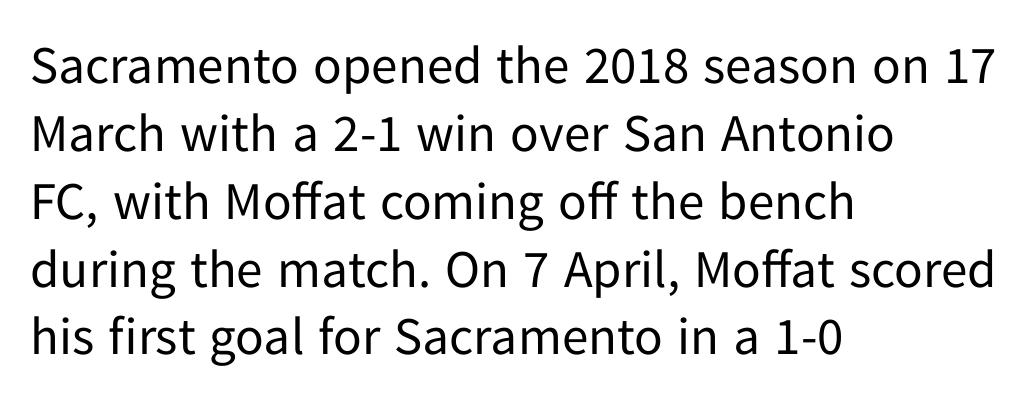
{"serif": "no", "italic": "no", "bold": "no", "weight": "regular", "width": "normal", "stroke_contrast": "low", "x_height": "medium", "monospaced": "no", "underline": "no", "align": "left", "line_spacing": "normal", "line_spacing_ratio": 1.28, "letter_spacing": "normal", "letter_spacing_em": 0.0, "glyph_px": 53}
